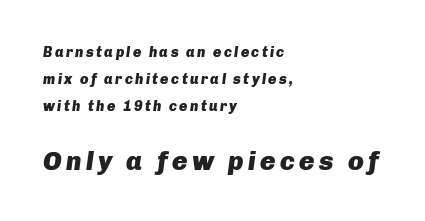
The image shows 26 px bold type, italic (leaning right); set left-aligned, loose line spacing (1.94x), not underlined; the second (bottom) block is 1.86x larger.
